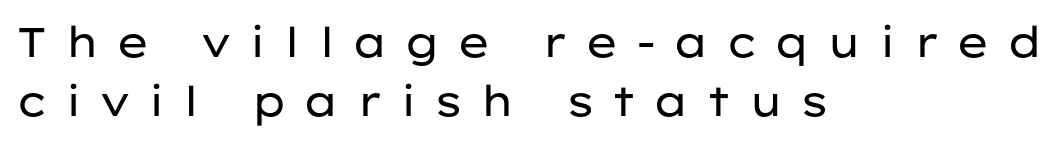
The image shows 41 px regular-weight, wide sans-serif type, upright; set left-aligned, normal line spacing (1.44x), unusually wide letter spacing (+0.39 em), not underlined; low stroke contrast and a medium x-height.
